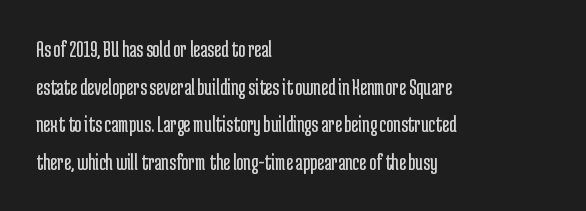
The setting favours the left margin, as ordinary paragraphs usually do. The face looks like a standard text weight, possibly lighter. Each row of text sits above clean, open space. Posture: straight, roman, zero tilt.
